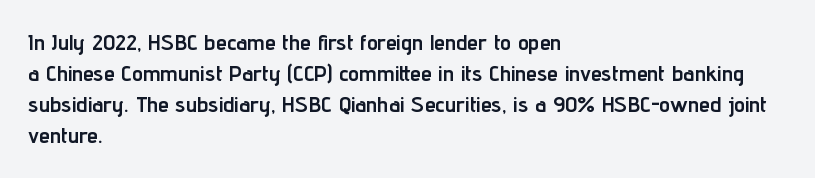
The image shows 22 px bold type, upright; set left-aligned, normal line spacing (1.41x), normal letter spacing, not underlined.
